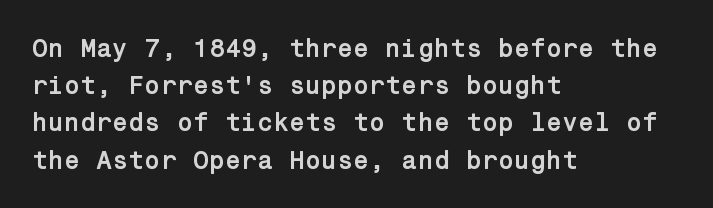
The image shows 26 px bold type, upright; set left-aligned, normal line spacing (1.43x), normal letter spacing, not underlined.
